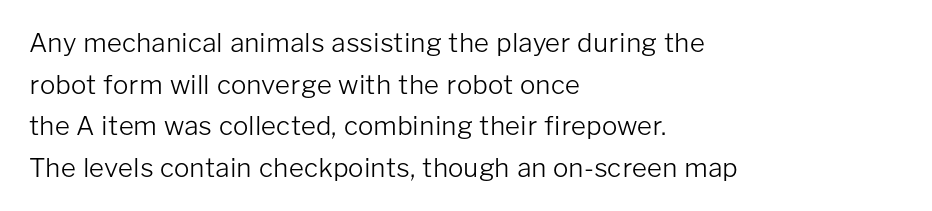
Rule under the text: the space is simply empty. One-word summary of the alignment: left. Stroke thickness stays within the range of a standard reading face or lighter. Rows of type keep a routine distance in the vertical direction. Ascenders rise straight up at ninety degrees. The tracking reads as untouched default to a designer's eye.
